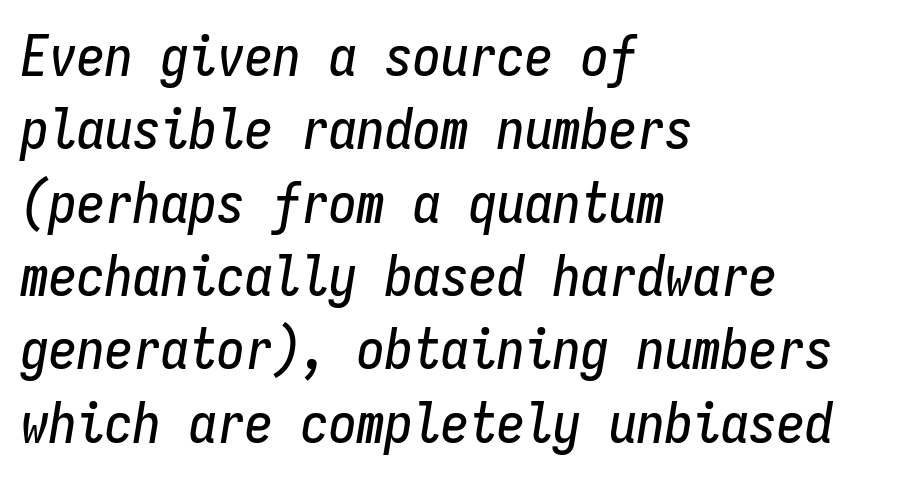
The face used here is monospaced, like something from a code editor. Regarding leading, the lines here are spaced in the standard way. Descenders are the only things crossing below the line. The type is set solid horizontally, with unmodified tracking.
